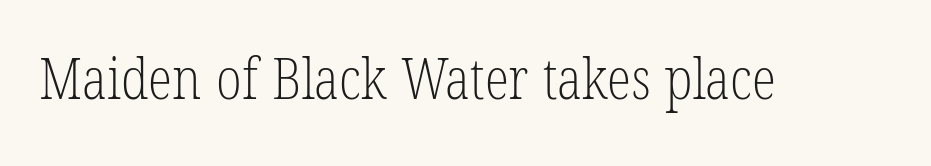
The image shows 56 px light, condensed serif type; set normal letter spacing, not underlined; low stroke contrast and a medium x-height.
